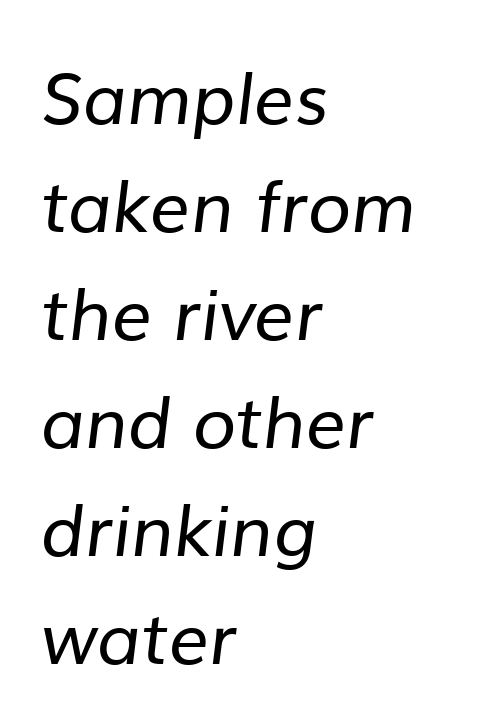
The image shows 71 px regular-weight sans-serif type; set left-aligned, normal line spacing (1.52x), normal letter spacing, not underlined; low stroke contrast and a medium x-height.
